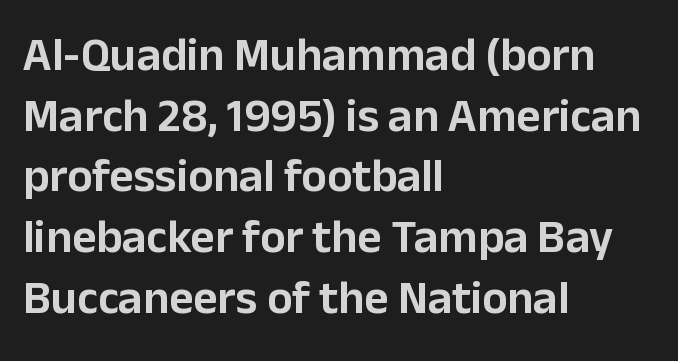
Q: Is the text italic (slanted)? A: No, it is upright.
Q: Is the typeface a serif or a sans-serif typeface? A: Sans-serif.
Q: Is the text underlined? A: No.
Q: How is the paragraph aligned? A: Left-aligned.
Q: Is the spacing between letters normal or unusually wide? A: Normal.
Q: Is the spacing between lines tight, normal or loose? A: Normal.
Q: Width (condensed, normal, or wide)? A: Normal.
Q: Stroke contrast? A: Low.
Q: x-height? A: Medium.
Q: Monospaced? A: No.
